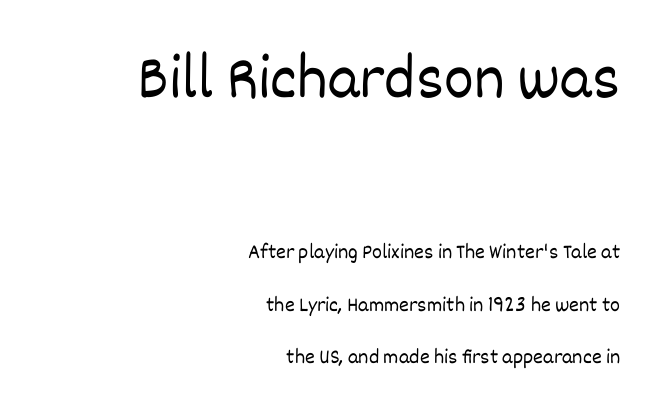
Students, note that the glyphs here touch the page at normal intervals. This is the regular roman posture of the typeface. The designer dialed line spacing up above the default. These lines are set flush right with a ragged left edge. Looks like regular typesetting: each glyph gets only the width it needs.
